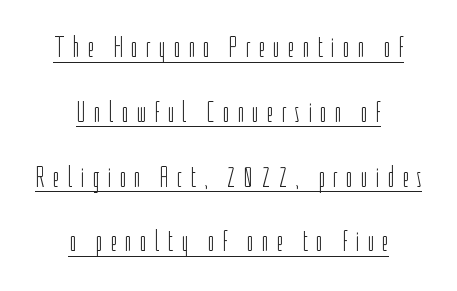
Q: Is the text bold? A: No.
Q: Is the text italic (slanted)? A: No, it is upright.
Q: Is the typeface a serif or a sans-serif typeface? A: Sans-serif.
Q: Is the text underlined? A: Yes.
Q: How is the paragraph aligned? A: Centered.
Q: Is the spacing between letters normal or unusually wide? A: Unusually wide.
Q: Is the spacing between lines tight, normal or loose? A: Loose.
Q: Width (condensed, normal, or wide)? A: Condensed.
Q: Stroke contrast? A: Low.
Q: x-height? A: Medium.
Q: Monospaced? A: No.
